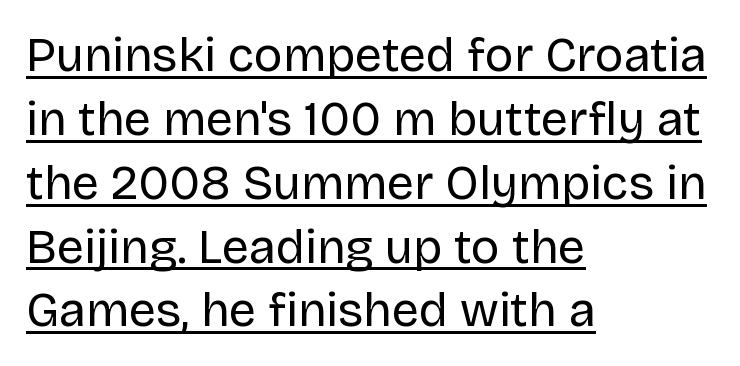
The image shows 48 px regular-weight sans-serif type, upright; set left-aligned, normal line spacing (1.33x), normal letter spacing, underlined; low stroke contrast and a large x-height.
